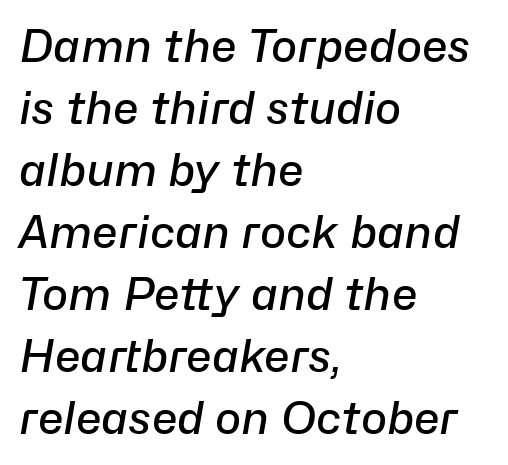
Rows of type keep a routine distance in the vertical direction. The face used here has a pronounced slope to its letters. Characters follow at the spacing the type designer built in. Firm but not heavy-handed strokes: this text is semibold. Where is the straight margin? On the left. This rendering features lettering with no underline.
